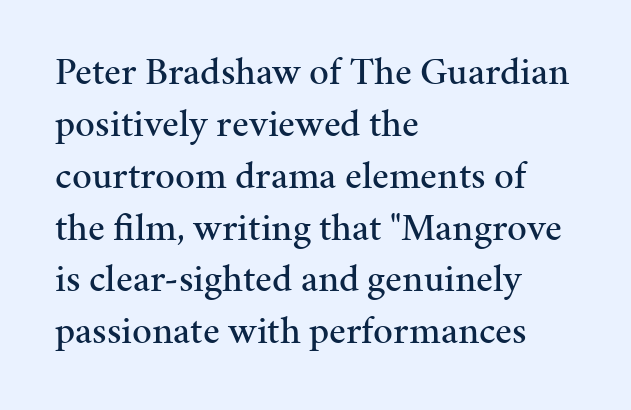
Q: Is the text italic (slanted)? A: No, it is upright.
Q: Is the typeface a serif or a sans-serif typeface? A: Serif.
Q: Is the text underlined? A: No.
Q: How is the paragraph aligned? A: Left-aligned.
Q: Is the spacing between letters normal or unusually wide? A: Normal.
Q: Is the spacing between lines tight, normal or loose? A: Normal.
Q: Width (condensed, normal, or wide)? A: Normal.
Q: Stroke contrast? A: Medium.
Q: x-height? A: Medium.
Q: Monospaced? A: No.
